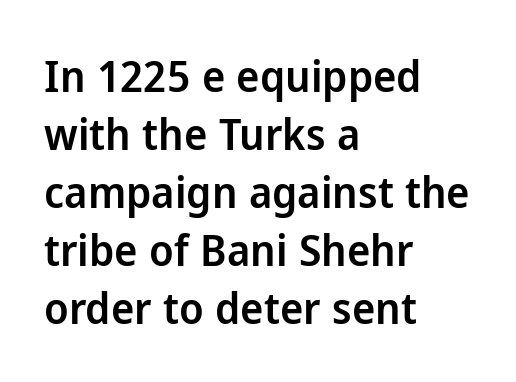
{"serif": "no", "italic": "no", "bold": "semi", "weight": "semibold", "width": "normal", "stroke_contrast": "low", "x_height": "medium", "monospaced": "no", "underline": "no", "align": "left", "line_spacing": "normal", "line_spacing_ratio": 1.32, "letter_spacing": "normal", "letter_spacing_em": 0.0, "glyph_px": 44}
